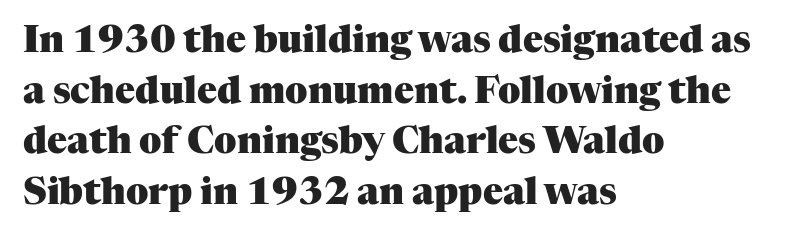
The image shows 37 px heavy serif type, upright; set left-aligned, normal line spacing (1.37x), normal letter spacing, not underlined; medium stroke contrast and a medium x-height.
